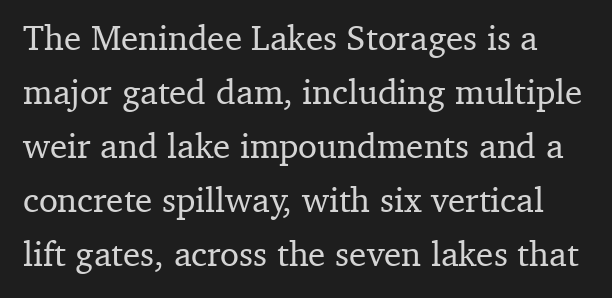
The image shows 35 px serif type, upright; set normal line spacing (1.54x), normal letter spacing, not underlined; medium stroke contrast and a medium x-height.
